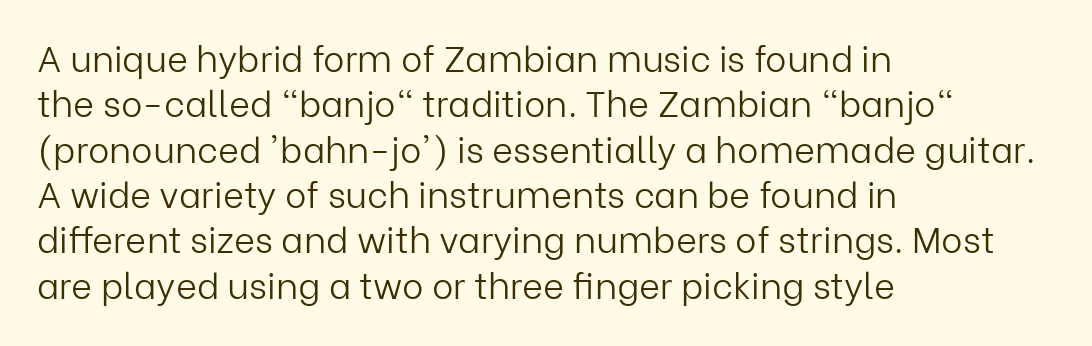
Q: Is the text bold? A: No.
Q: Is the text italic (slanted)? A: No, it is upright.
Q: Is the typeface a serif or a sans-serif typeface? A: Sans-serif.
Q: Is the text underlined? A: No.
Q: How is the paragraph aligned? A: Left-aligned.
Q: Is the spacing between letters normal or unusually wide? A: Normal.
Q: Is the spacing between lines tight, normal or loose? A: Normal.
Q: Width (condensed, normal, or wide)? A: Normal.
Q: Stroke contrast? A: Low.
Q: x-height? A: Medium.
Q: Monospaced? A: No.
